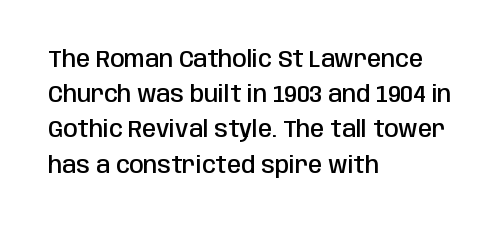
The image shows 23 px text type, upright; set left-aligned, normal line spacing (1.53x), normal letter spacing, not underlined.
